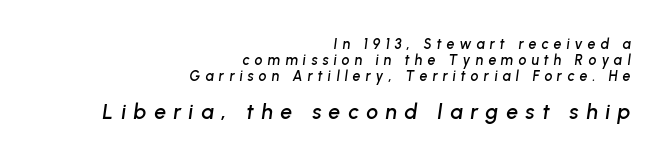
Decoration check: the copy has no underline. The face used here is rendered with a markedly widened letterfit. These lines were composed using italics. The letters in the lower block stand taller than those in the block above. The rendering anchors every line to the right-hand side.
